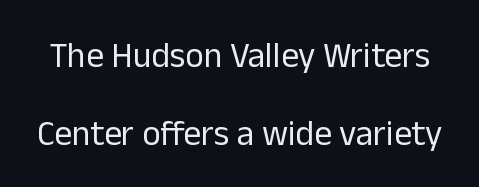
Short note: letters normally spaced. Quick note: not italic, upright. Has an underline been added? It has not. Character widths vary here, with narrow letters taking less room than wide ones. The face looks like a standard text weight, possibly lighter.
